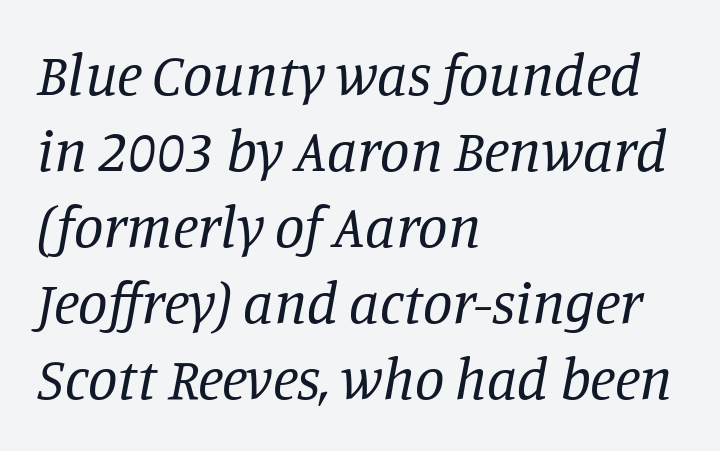
The image shows 59 px regular-weight serif type, italic (leaning right); set left-aligned, normal line spacing (1.29x), normal letter spacing, not underlined; low stroke contrast and a large x-height.
